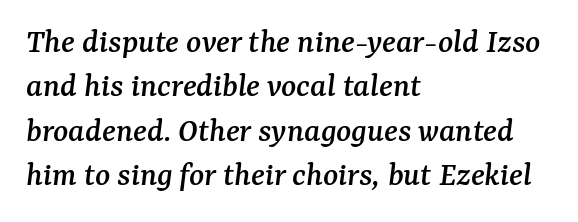
{"serif": "yes", "italic": "yes", "lean": "right", "slant_degrees": 7, "width": "normal", "stroke_contrast": "medium", "x_height": "medium", "monospaced": "no", "underline": "no", "align": "left", "line_spacing": "normal", "line_spacing_ratio": 1.27, "letter_spacing": "normal", "letter_spacing_em": 0.0, "glyph_px": 35}
